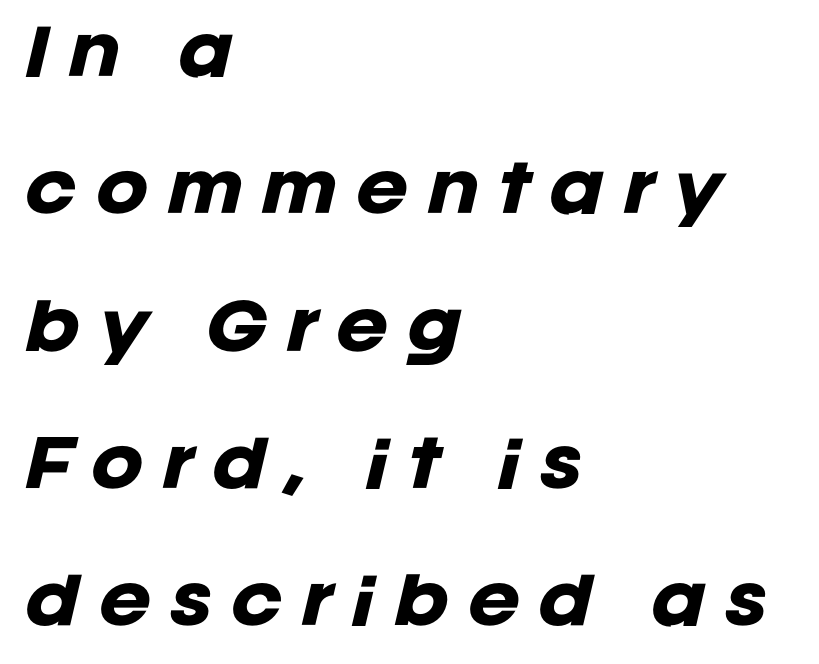
The image shows 63 px heavy type, italic (leaning right); set left-aligned, loose line spacing (2.18x), unusually wide letter spacing (+0.29 em), not underlined; low stroke contrast and a large x-height.
